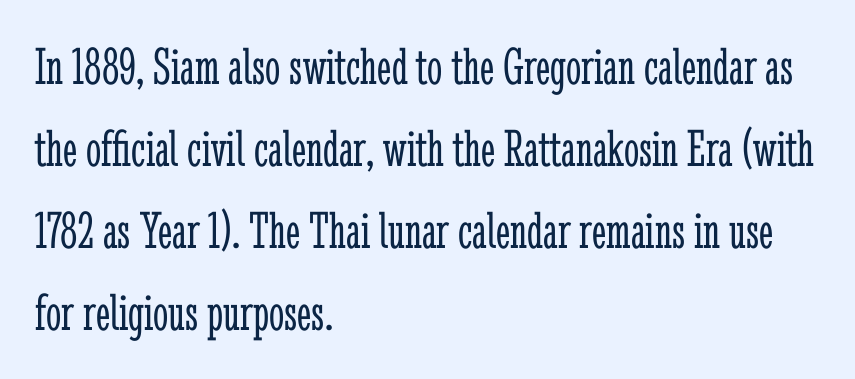
Plain, unruled lines of type. Is the type heavy? It reads as light-to-regular instead. This rendering leaves character spacing at its baseline value. Note the varied advance widths — an 'i' is clearly narrower than an 'm'.
